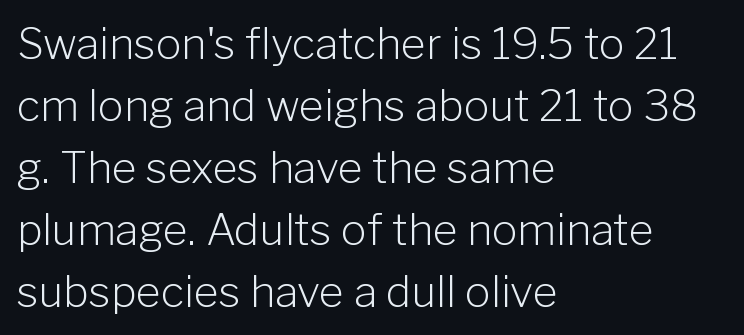
Q: Is the text bold? A: No.
Q: Is the text italic (slanted)? A: No, it is upright.
Q: Is the typeface a serif or a sans-serif typeface? A: Sans-serif.
Q: Is the text underlined? A: No.
Q: How is the paragraph aligned? A: Left-aligned.
Q: Is the spacing between letters normal or unusually wide? A: Normal.
Q: Is the spacing between lines tight, normal or loose? A: Normal.
Q: Width (condensed, normal, or wide)? A: Normal.
Q: Stroke contrast? A: Low.
Q: x-height? A: Medium.
Q: Monospaced? A: No.
